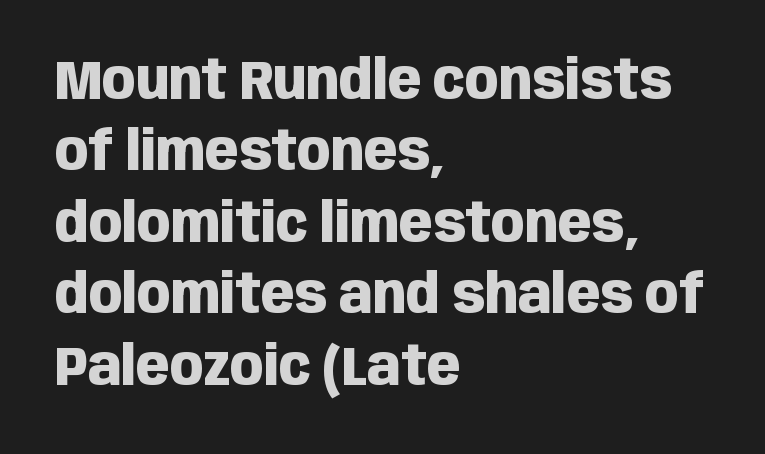
Note the varied advance widths — an 'i' is clearly narrower than an 'm'. A full-strength bold gives these letters their thick strokes. Horizontal alignment here is leftward, the default for most running prose. A roman cut, with each character standing at attention.
